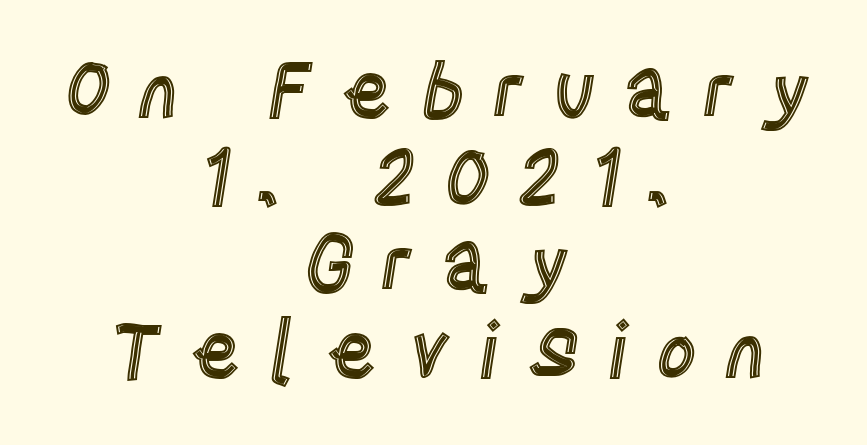
{"width": "condensed", "x_height": "large", "monospaced": "no", "underline": "no", "align": "center", "line_spacing": "tight", "line_spacing_ratio": 1.11, "letter_spacing": "wide", "letter_spacing_em": 0.35, "glyph_px": 78}
